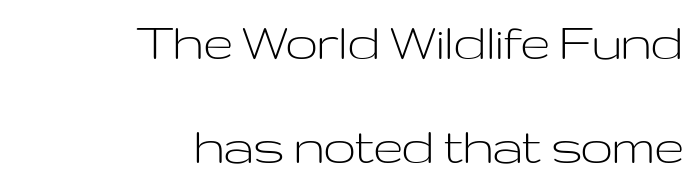
In CSS terms this would be text-align: right. Glance below the letters and you will spot only blank space. Unlike italic type, these characters show no tilt at all. Weight: regular or lighter.
